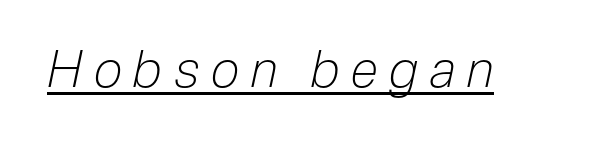
{"italic": "yes", "lean": "right", "slant_degrees": 12, "bold": "no", "weight": "light", "width": "condensed", "stroke_contrast": "low", "x_height": "medium", "monospaced": "no", "underline": "yes", "letter_spacing": "wide", "letter_spacing_em": 0.23, "glyph_px": 51}
